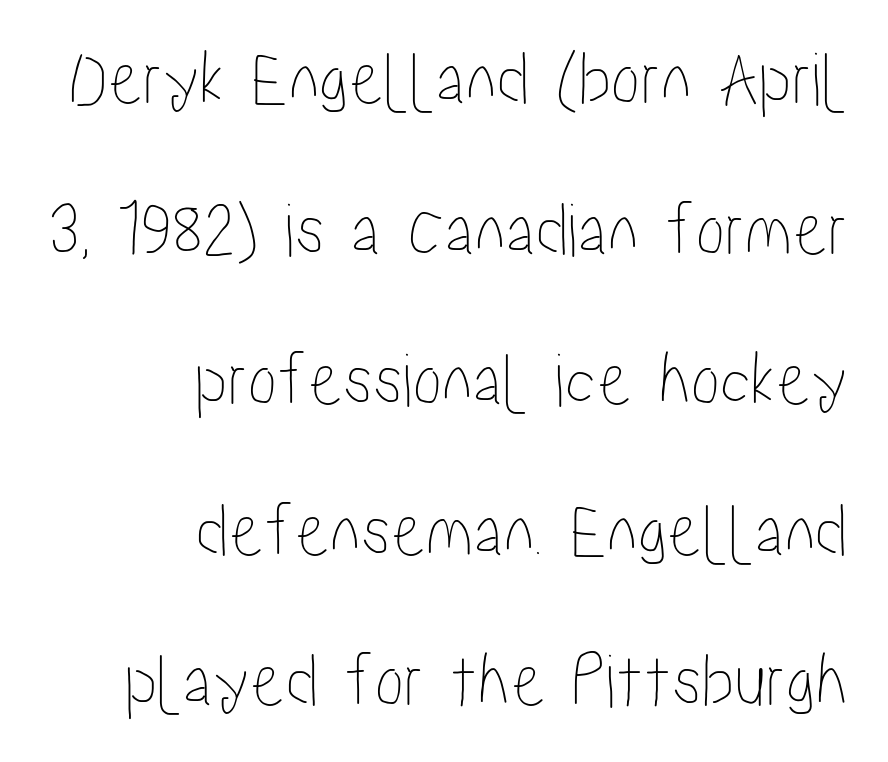
The image shows 78 px condensed type, upright; set right-aligned, loose line spacing (1.93x), normal letter spacing, not underlined; low stroke contrast and a medium x-height.
